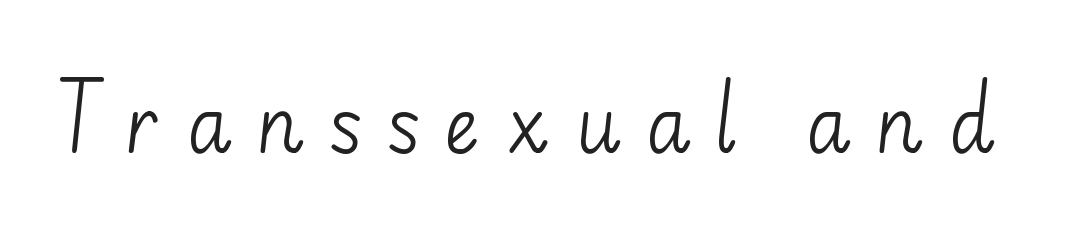
Varying glyph widths throughout — classic text-font behaviour. The font sits on the lighter half of the weight spectrum, regular included. Type without underlining. How are the letters spaced? Widely, with obvious added tracking.
